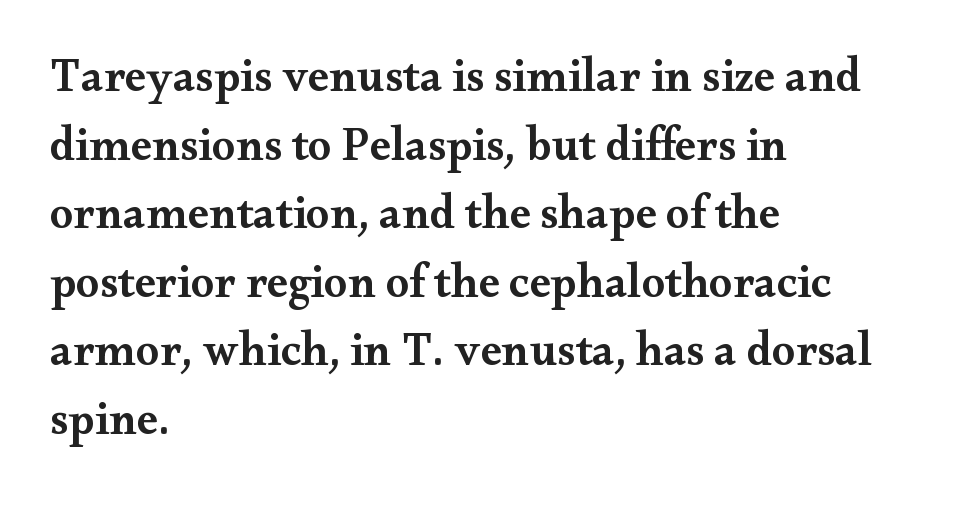
{"serif": "yes", "italic": "no", "bold": "semi", "weight": "semibold", "width": "wide", "stroke_contrast": "medium", "x_height": "small", "monospaced": "no", "underline": "no", "align": "left", "line_spacing": "normal", "line_spacing_ratio": 1.46, "letter_spacing": "normal", "letter_spacing_em": 0.0, "glyph_px": 47}
